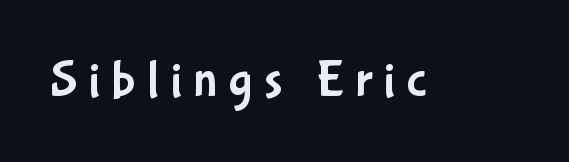
Quick note: not italic, upright. The text was rendered using a sans face with plain stroke endings. Loose tracking; the words dissolve into strings of separated letters. The strip under each line holds only bare page. Spacing verdict: proportional, widths tailored to each character.
